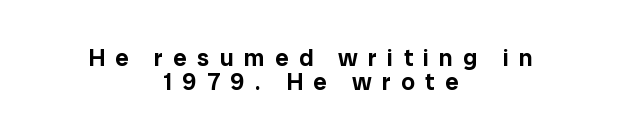
{"italic": "no", "underline": "no", "align": "center", "line_spacing": "tight", "line_spacing_ratio": 0.98, "letter_spacing": "wide", "letter_spacing_em": 0.43, "glyph_px": 24}
